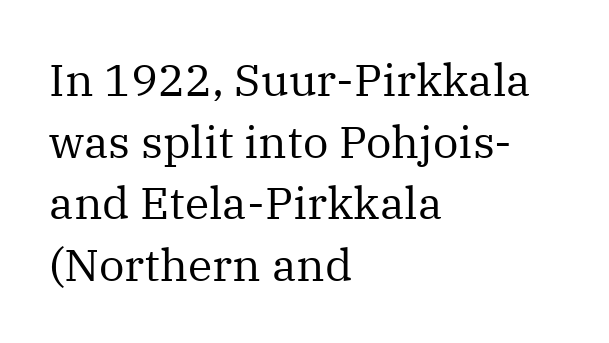
Q: Is the text bold? A: No.
Q: Is the text italic (slanted)? A: No, it is upright.
Q: Is the typeface a serif or a sans-serif typeface? A: Serif.
Q: Is the text underlined? A: No.
Q: How is the paragraph aligned? A: Left-aligned.
Q: Is the spacing between letters normal or unusually wide? A: Normal.
Q: Is the spacing between lines tight, normal or loose? A: Normal.
Q: Width (condensed, normal, or wide)? A: Normal.
Q: Stroke contrast? A: Medium.
Q: x-height? A: Medium.
Q: Monospaced? A: No.
